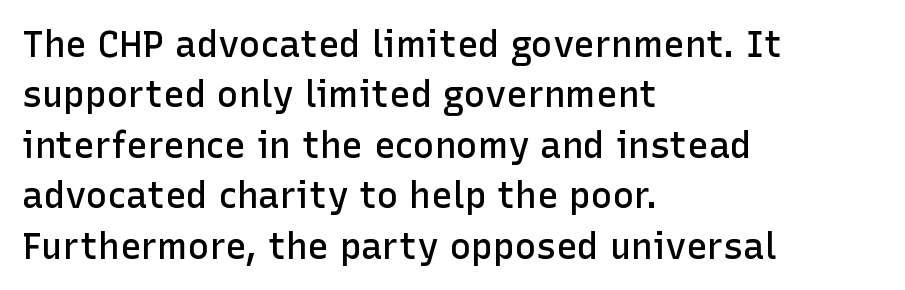
Looks like regular typesetting: each glyph gets only the width it needs. Look at the stroke-to-counter ratio: somewhat heavy, a semibold. Decoration check: the copy has no underline. Is this a sans? Yes — the strokes have no serifs. Alignment: flush left. The lettering holds an erect, upright posture throughout.
